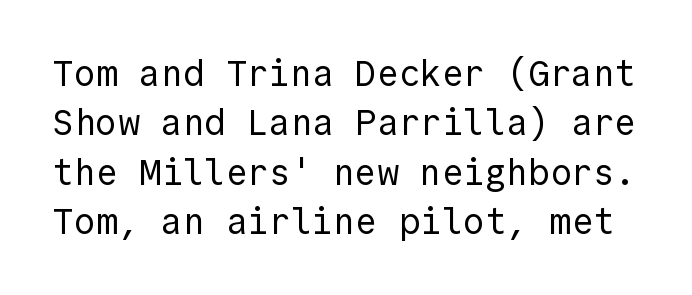
The image shows 36 px regular-weight sans-serif type, upright, monospaced; set normal line spacing (1.37x), normal letter spacing, not underlined; a medium x-height.
